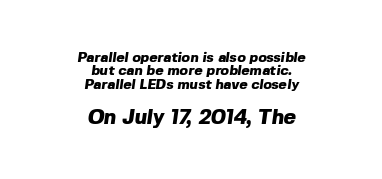
The image shows 21 px bold type; set centered, tight line spacing (0.95x), normal letter spacing, not underlined; the second (bottom) block is 1.5x larger.
